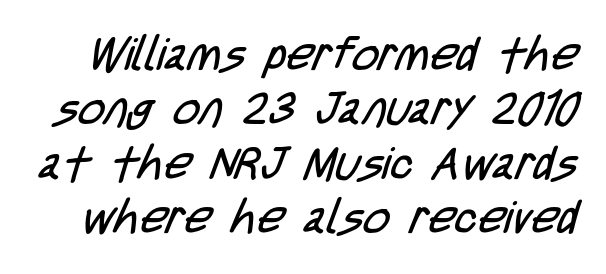
{"serif": "no", "bold": "no", "weight": "regular", "width": "condensed", "stroke_contrast": "low", "x_height": "large", "monospaced": "no", "underline": "no", "line_spacing_ratio": 1.18, "letter_spacing": "normal", "letter_spacing_em": 0.0, "glyph_px": 46}
